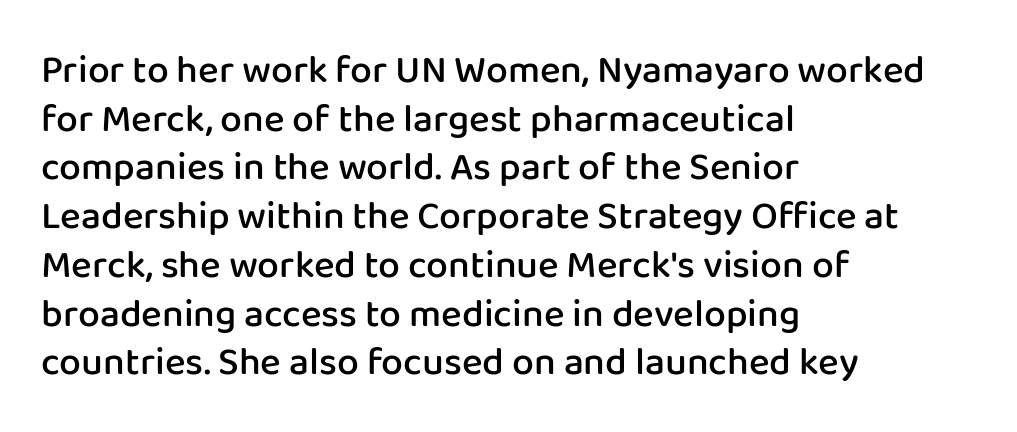
The image shows 39 px semibold sans-serif type, upright; set left-aligned, normal line spacing (1.25x), normal letter spacing, not underlined; low stroke contrast and a medium x-height.
